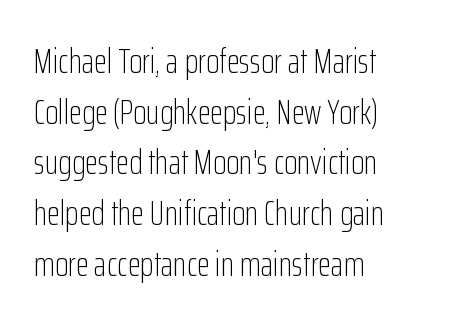
Do the letters lean? They stand straight. The baseline area is clear. The face used here is proportionally spaced, like ordinary book or web type. Nothing sits at the stroke ends, so this counts as sans-serif. The block of text has a typical density, with ordinary space between rows.
